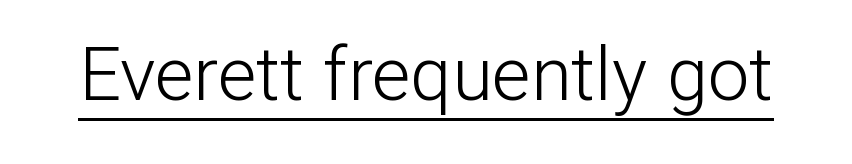
{"serif": "no", "italic": "no", "bold": "no", "weight": "light", "width": "normal", "stroke_contrast": "low", "x_height": "medium", "monospaced": "no", "underline": "yes", "letter_spacing": "normal", "letter_spacing_em": 0.0, "glyph_px": 74}
